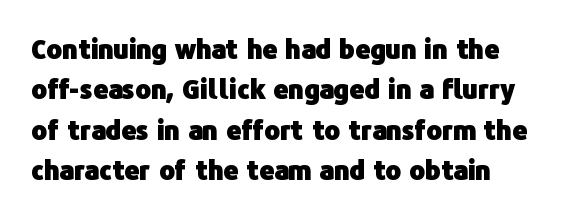
{"italic": "no", "bold": "yes", "underline": "no", "line_spacing": "normal", "line_spacing_ratio": 1.55, "letter_spacing": "normal", "letter_spacing_em": 0.0, "glyph_px": 26}
